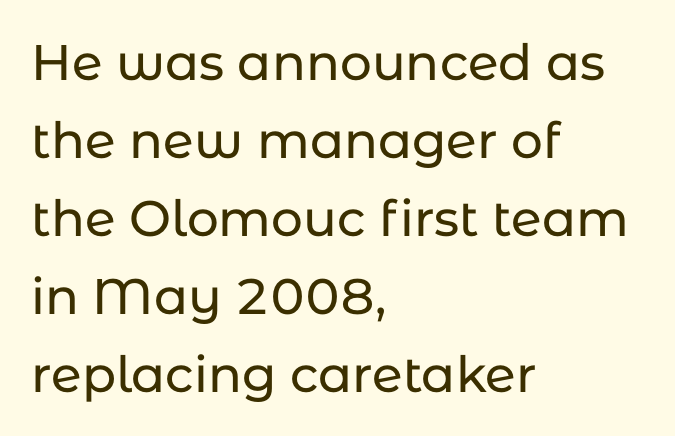
Q: Is the text italic (slanted)? A: No, it is upright.
Q: Is the typeface a serif or a sans-serif typeface? A: Sans-serif.
Q: Is the text underlined? A: No.
Q: How is the paragraph aligned? A: Left-aligned.
Q: Is the spacing between letters normal or unusually wide? A: Normal.
Q: Is the spacing between lines tight, normal or loose? A: Normal.
Q: Width (condensed, normal, or wide)? A: Normal.
Q: Stroke contrast? A: Low.
Q: x-height? A: Medium.
Q: Monospaced? A: No.
